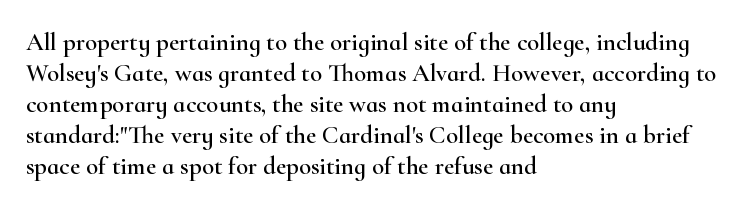
The image shows 25 px text type, upright; set left-aligned, line spacing 1.24x, normal letter spacing, not underlined.
